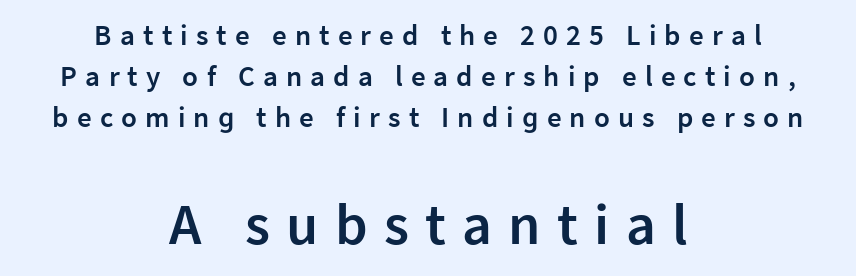
Here the designer chose a conventional face with non-uniform glyph widths. The face used here is a sans, in the tradition of grotesques and geometrics. The rows are spaced the way most documents space them. The lower block of text is set noticeably larger than the block above it. The text block is weighted toward neither margin, spreading evenly from the middle.
